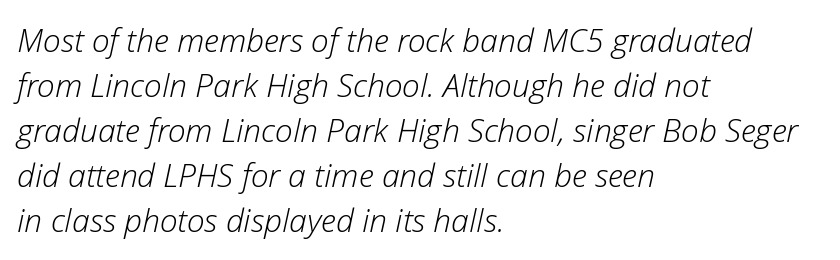
All the whitespace from short lines collects on the right. Normally led — the rows are evenly, conventionally spaced. The words here are not underlined. In terms of letterspacing, this is plain default setting.
